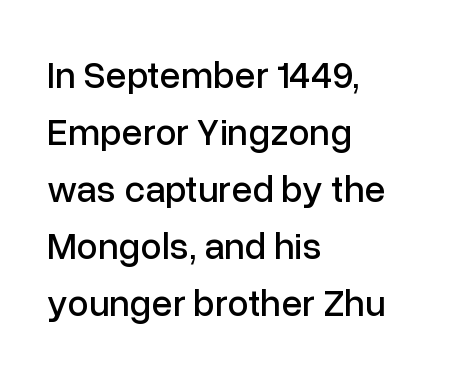
Here the designer chose a conventional face with non-uniform glyph widths. The text block is weighted toward the left margin, trailing off unevenly rightward. Each word holds together tightly as a unit, with standard inter-letter gaps. In terms of leading, this rendering sits right in the middle. No word sits above an underline.
